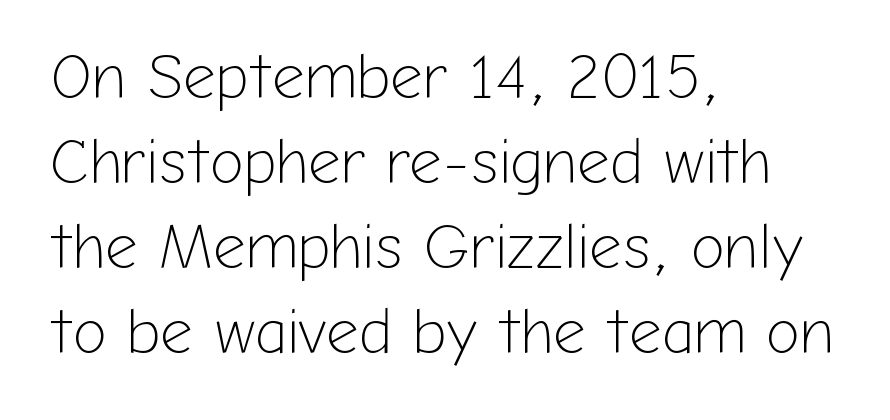
Q: Is the text bold? A: No.
Q: Is the text italic (slanted)? A: No, it is upright.
Q: Is the typeface a serif or a sans-serif typeface? A: Sans-serif.
Q: Is the text underlined? A: No.
Q: How is the paragraph aligned? A: Left-aligned.
Q: Is the spacing between letters normal or unusually wide? A: Normal.
Q: Is the spacing between lines tight, normal or loose? A: Normal.
Q: Width (condensed, normal, or wide)? A: Normal.
Q: Stroke contrast? A: Low.
Q: x-height? A: Medium.
Q: Monospaced? A: No.
